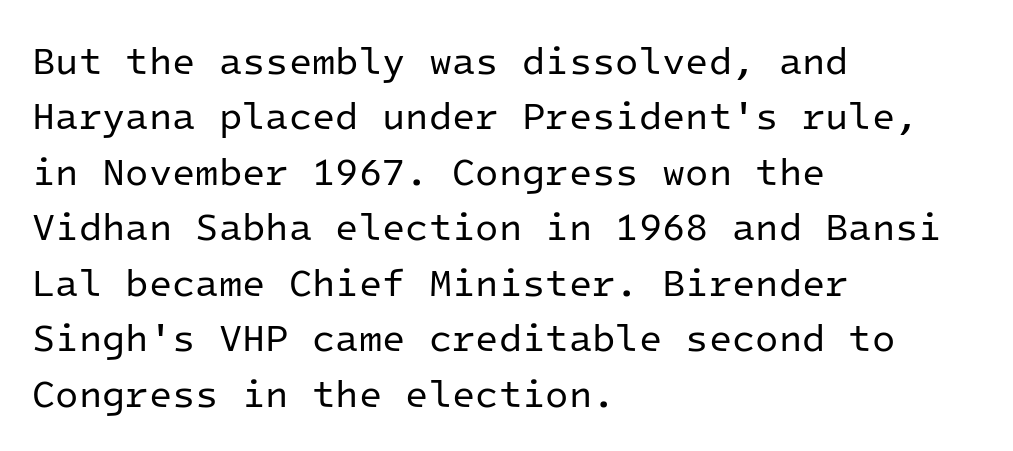
{"serif": "no", "italic": "no", "bold": "no", "weight": "regular", "width": "normal", "stroke_contrast": "low", "x_height": "medium", "monospaced": "yes", "underline": "no", "align": "left", "line_spacing": "normal", "line_spacing_ratio": 1.46, "letter_spacing": "normal", "letter_spacing_em": 0.0, "glyph_px": 38}
